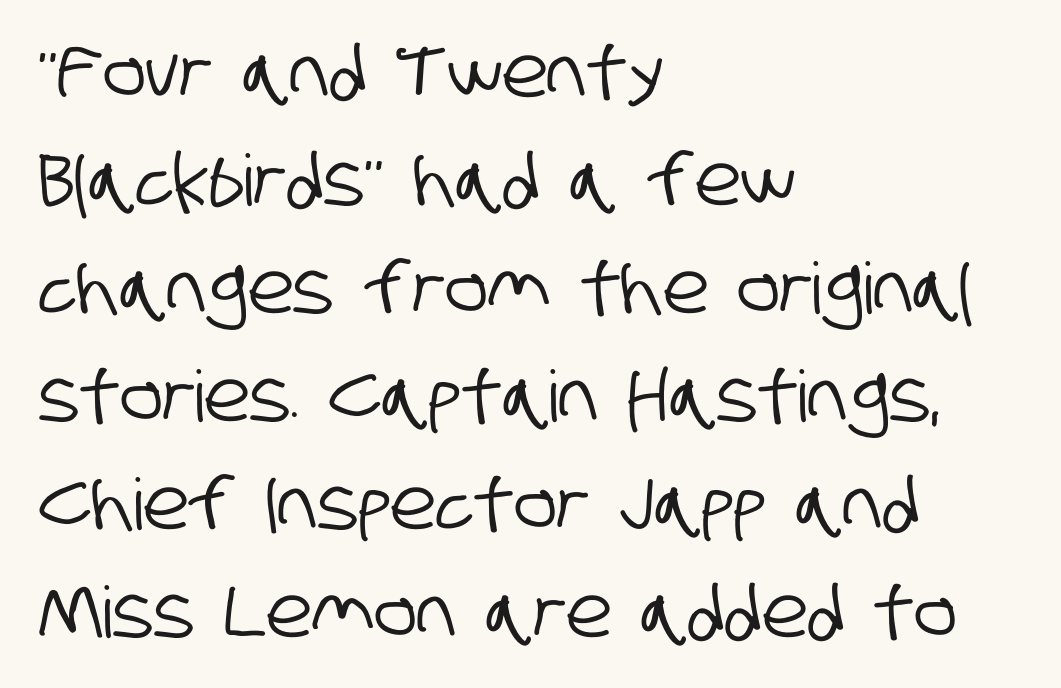
Q: Is the typeface a serif or a sans-serif typeface? A: Sans-serif.
Q: Is the text underlined? A: No.
Q: How is the paragraph aligned? A: Left-aligned.
Q: Is the spacing between letters normal or unusually wide? A: Normal.
Q: Is the spacing between lines tight, normal or loose? A: Normal.
Q: Width (condensed, normal, or wide)? A: Condensed.
Q: Stroke contrast? A: Low.
Q: x-height? A: Large.
Q: Monospaced? A: No.
